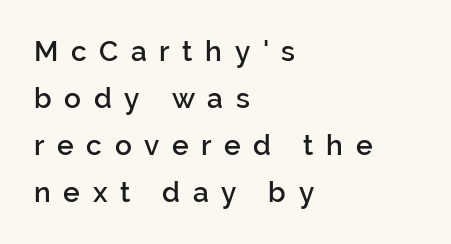
{"serif": "no", "italic": "no", "bold": "semi", "weight": "semibold", "width": "normal", "stroke_contrast": "low", "x_height": "medium", "monospaced": "no", "underline": "no", "align": "left", "line_spacing": "normal", "line_spacing_ratio": 1.68, "letter_spacing": "wide", "letter_spacing_em": 0.45, "glyph_px": 28}
